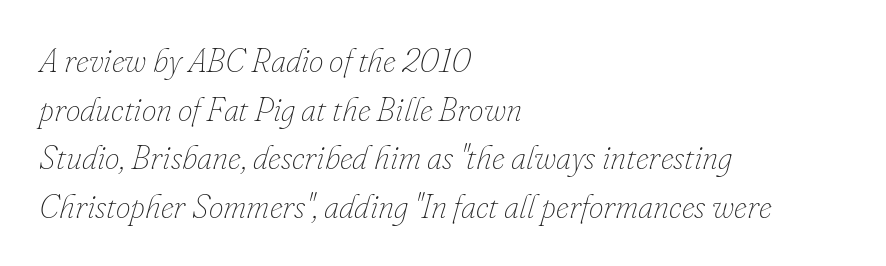
{"italic": "yes", "lean": "right", "slant_degrees": 16, "bold": "no", "weight": "thin", "width": "normal", "stroke_contrast": "low", "x_height": "small", "monospaced": "no", "underline": "no", "align": "left", "line_spacing": "normal", "line_spacing_ratio": 1.47, "letter_spacing": "normal", "letter_spacing_em": 0.0, "glyph_px": 33}
